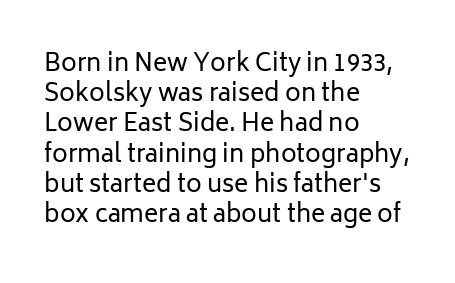
Q: Is the text bold? A: No.
Q: Is the text italic (slanted)? A: No, it is upright.
Q: Is the text underlined? A: No.
Q: How is the paragraph aligned? A: Left-aligned.
Q: Is the spacing between letters normal or unusually wide? A: Normal.
Q: Is the spacing between lines tight, normal or loose? A: Normal.
